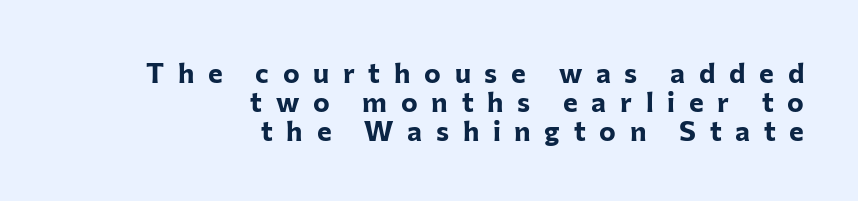
Q: Is the text bold? A: Yes.
Q: Is the text italic (slanted)? A: No, it is upright.
Q: Is the typeface a serif or a sans-serif typeface? A: Sans-serif.
Q: Is the text underlined? A: No.
Q: How is the paragraph aligned? A: Right-aligned.
Q: Is the spacing between letters normal or unusually wide? A: Unusually wide.
Q: Is the spacing between lines tight, normal or loose? A: Tight.
Q: Width (condensed, normal, or wide)? A: Normal.
Q: Stroke contrast? A: Low.
Q: x-height? A: Medium.
Q: Monospaced? A: No.
